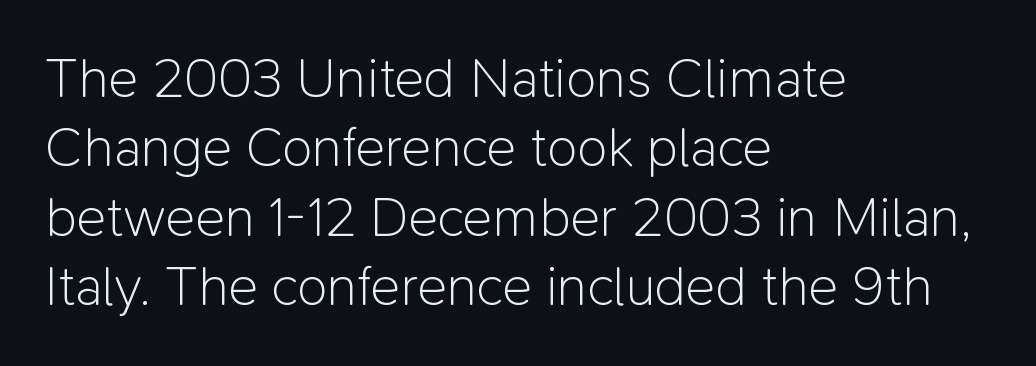
{"serif": "no", "italic": "no", "bold": "no", "weight": "light", "width": "normal", "stroke_contrast": "low", "x_height": "medium", "monospaced": "no", "underline": "no", "align": "left", "line_spacing_ratio": 1.24, "letter_spacing": "normal", "letter_spacing_em": 0.0, "glyph_px": 56}
